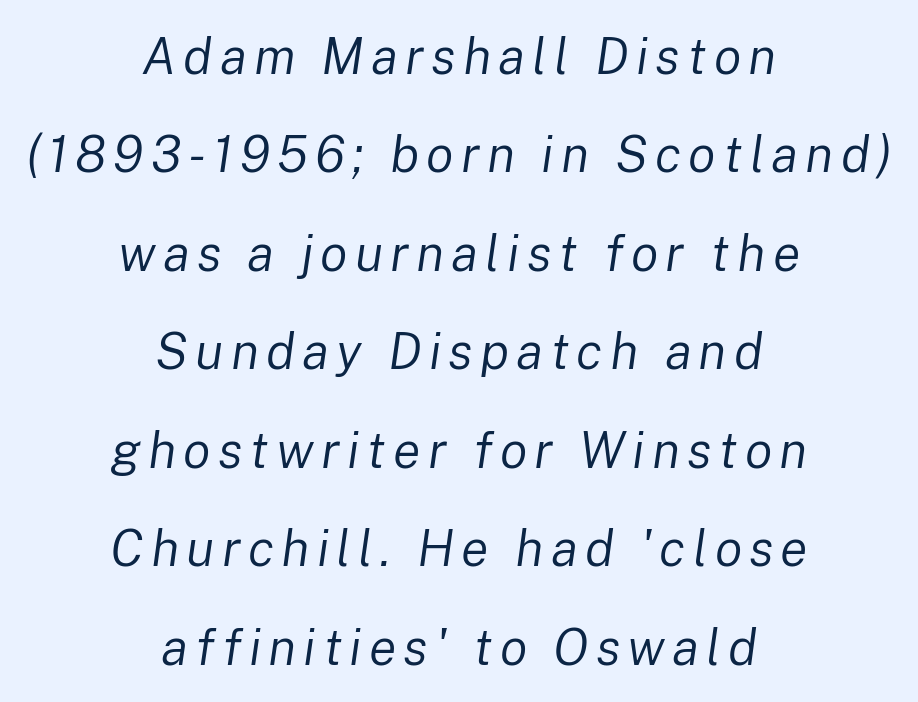
No extra ink here — the face is not bold. Underline: absent. The face used here is proportionally spaced, like ordinary book or web type. This block would shrink considerably if given ordinary leading; it's expanded now. The whole block is typeset with a tilt.
